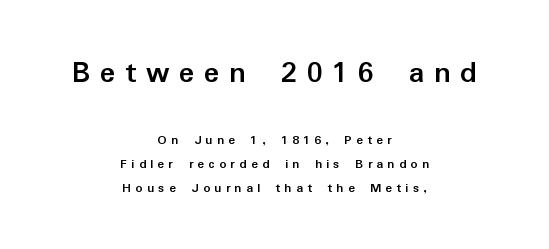
The image shows 32 px semibold sans-serif type, upright; set centered, normal line spacing (1.7x), unusually wide letter spacing (+0.3 em), not underlined; the first (top) block is 2.29x larger; low stroke contrast and a medium x-height.
